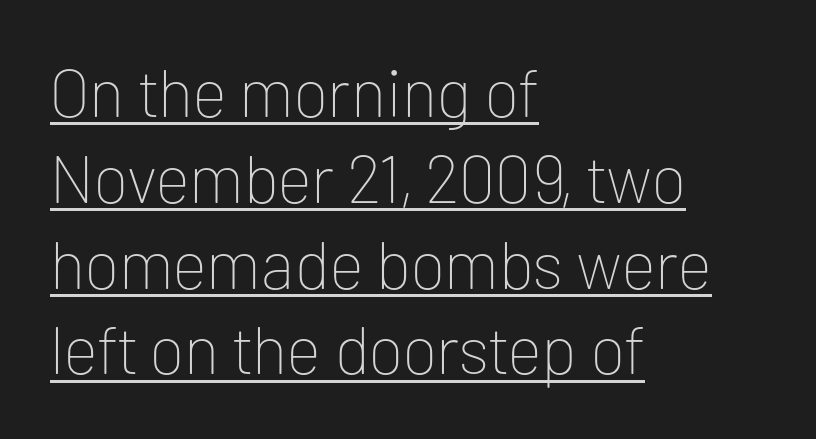
Honestly, the row spacing looks completely unremarkable. Alignment: flush left. A typesetter would label this face a sans. Notice how the stems are strictly vertical — no italics here. The letters advance in unequal steps, a hallmark of proportional type.
